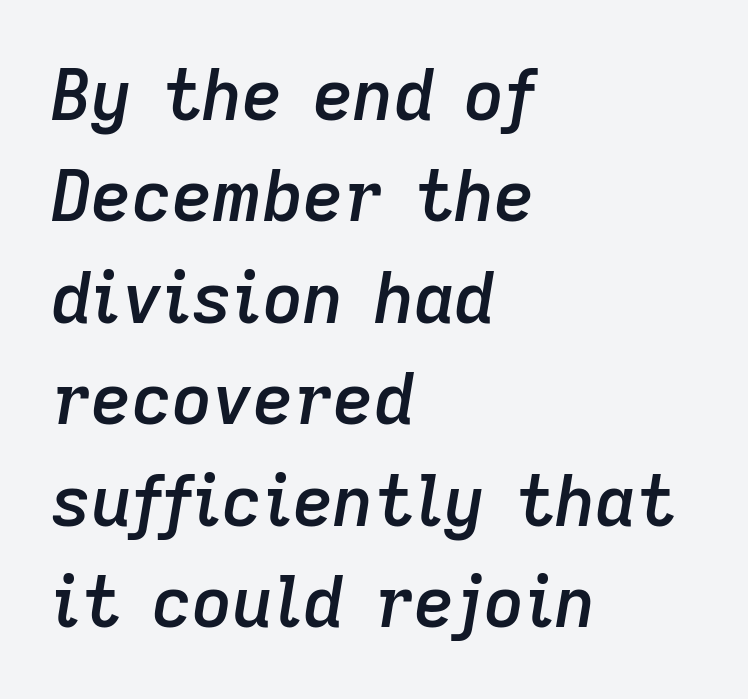
{"italic": "yes", "lean": "right", "slant_degrees": 9, "bold": "semi", "weight": "semibold", "width": "normal", "stroke_contrast": "low", "x_height": "medium", "monospaced": "no", "underline": "no", "align": "left", "line_spacing": "normal", "line_spacing_ratio": 1.45, "letter_spacing": "normal", "letter_spacing_em": 0.0, "glyph_px": 70}
